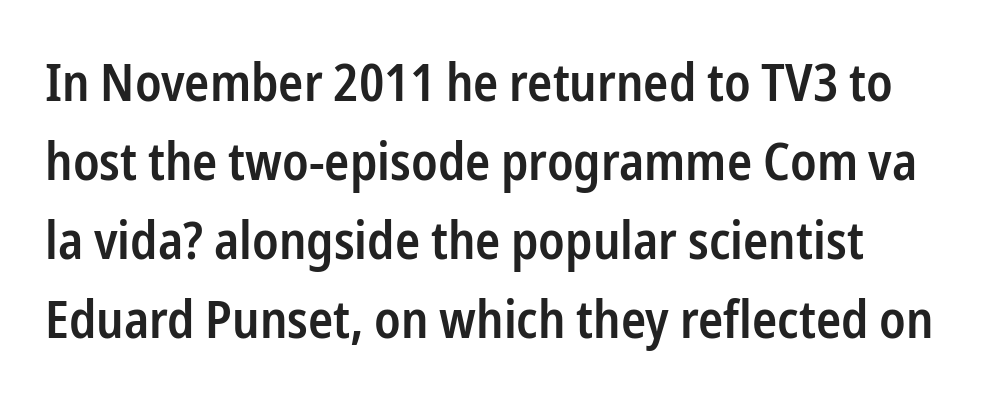
{"serif": "no", "italic": "no", "bold": "semi", "weight": "semibold", "width": "condensed", "stroke_contrast": "low", "x_height": "medium", "monospaced": "no", "underline": "no", "line_spacing": "normal", "line_spacing_ratio": 1.52, "letter_spacing": "normal", "letter_spacing_em": 0.0, "glyph_px": 52}
